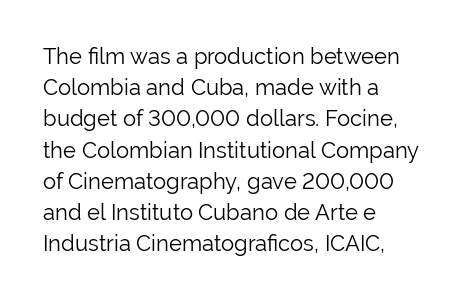
{"italic": "no", "bold": "no", "underline": "no", "align": "left", "line_spacing": "normal", "line_spacing_ratio": 1.42, "letter_spacing": "normal", "letter_spacing_em": 0.0, "glyph_px": 22}
